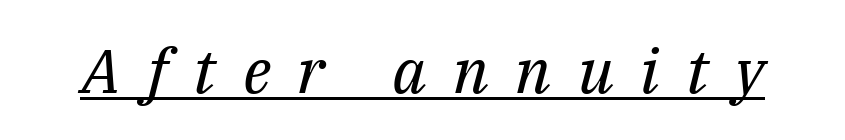
{"serif": "yes", "italic": "yes", "lean": "right", "slant_degrees": 14, "bold": "no", "weight": "regular", "width": "normal", "stroke_contrast": "medium", "x_height": "medium", "monospaced": "no", "underline": "yes", "letter_spacing": "wide", "letter_spacing_em": 0.43, "glyph_px": 62}
